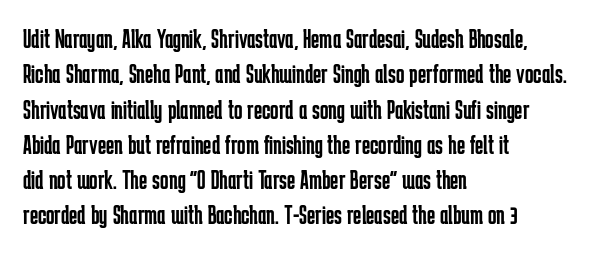
Q: Is the text bold? A: No.
Q: Is the text italic (slanted)? A: No, it is upright.
Q: Is the typeface a serif or a sans-serif typeface? A: Sans-serif.
Q: Is the text underlined? A: No.
Q: How is the paragraph aligned? A: Left-aligned.
Q: Is the spacing between letters normal or unusually wide? A: Normal.
Q: Is the spacing between lines tight, normal or loose? A: Normal.
Q: Width (condensed, normal, or wide)? A: Condensed.
Q: Stroke contrast? A: Low.
Q: x-height? A: Medium.
Q: Monospaced? A: No.
